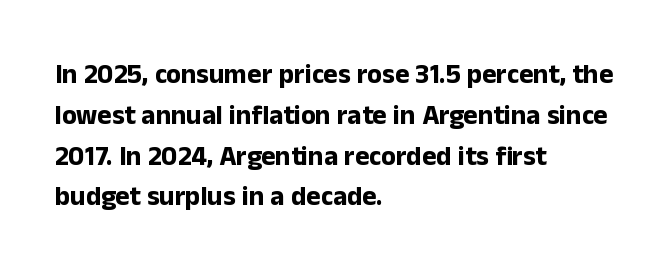
{"italic": "no", "bold": "yes", "underline": "no", "align": "left", "line_spacing": "normal", "line_spacing_ratio": 1.51, "letter_spacing": "normal", "letter_spacing_em": 0.0, "glyph_px": 27}
